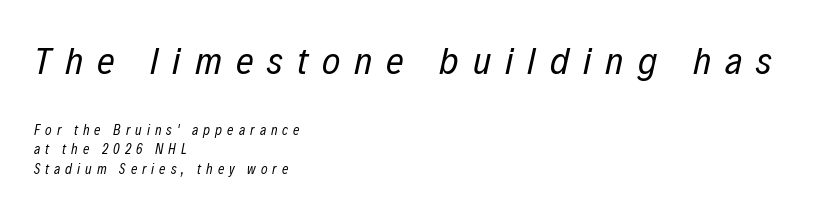
Q: Is the text bold? A: No.
Q: Is the text italic (slanted)? A: Yes, it leans right by about 12 degrees.
Q: Is the text underlined? A: No.
Q: How is the paragraph aligned? A: Left-aligned.
Q: Is the spacing between letters normal or unusually wide? A: Unusually wide.
Q: Is the spacing between lines tight, normal or loose? A: Normal.
Q: Which block of text is set in a larger size, the first (top) or the second (bottom)? A: The first (top) one.
Q: Width (condensed, normal, or wide)? A: Condensed.
Q: Stroke contrast? A: Low.
Q: x-height? A: Medium.
Q: Monospaced? A: No.
